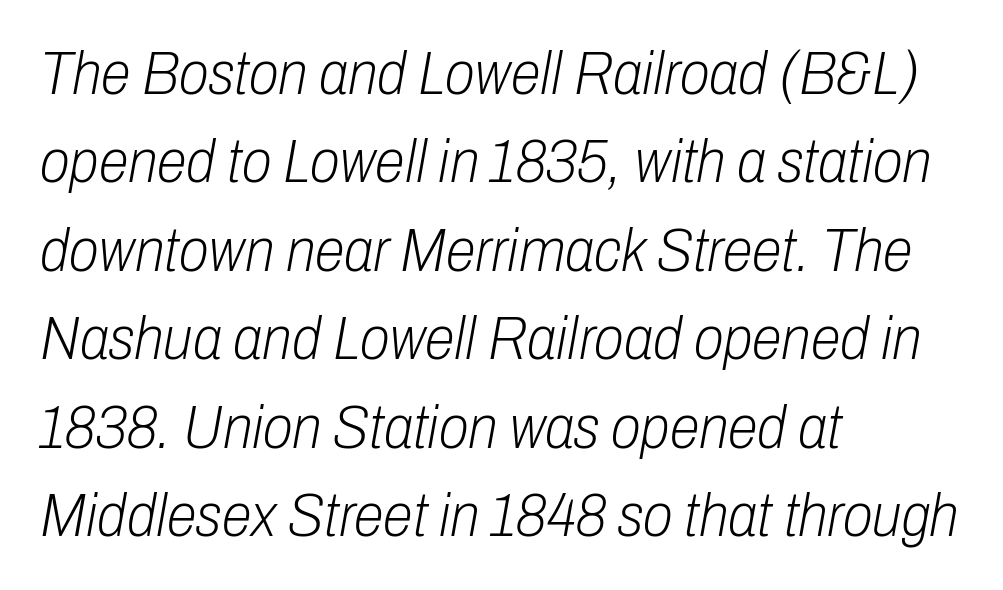
Slanted lettering throughout. Alignment: flush left. The face used here is proportionally spaced, like ordinary book or web type. Clear beneath every line of the passage. No extra tracking has been applied to these lines. Weight: in the light-to-regular range.
